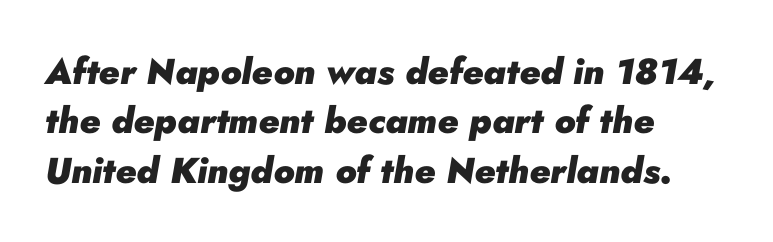
{"italic": "yes", "lean": "right", "slant_degrees": 10, "bold": "yes", "weight": "heavy", "width": "normal", "stroke_contrast": "low", "x_height": "small", "monospaced": "no", "underline": "no", "align": "left", "line_spacing": "normal", "line_spacing_ratio": 1.37, "letter_spacing": "normal", "letter_spacing_em": 0.0, "glyph_px": 36}
